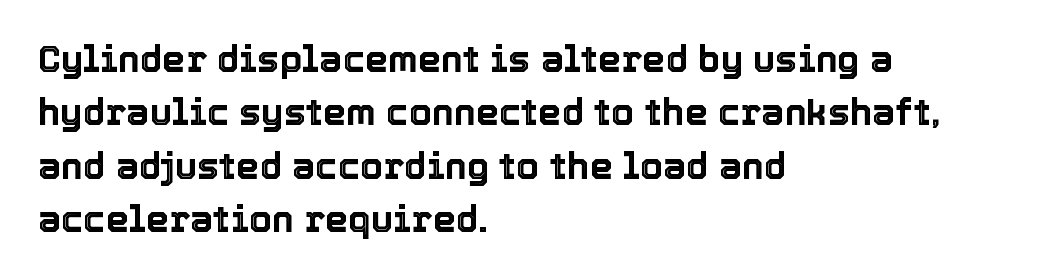
Q: Is the text italic (slanted)? A: No, it is upright.
Q: Is the text underlined? A: No.
Q: How is the paragraph aligned? A: Left-aligned.
Q: Is the spacing between letters normal or unusually wide? A: Normal.
Q: Is the spacing between lines tight, normal or loose? A: Normal.
Q: Width (condensed, normal, or wide)? A: Normal.
Q: x-height? A: Medium.
Q: Monospaced? A: No.
